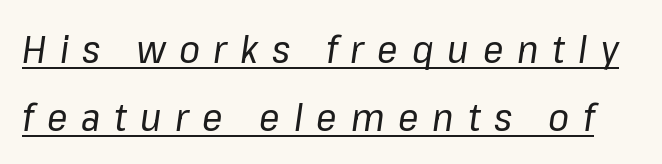
Q: Is the text bold? A: No.
Q: Is the text italic (slanted)? A: Yes, it leans right by about 8 degrees.
Q: Is the text underlined? A: Yes.
Q: Is the spacing between letters normal or unusually wide? A: Unusually wide.
Q: Width (condensed, normal, or wide)? A: Normal.
Q: Stroke contrast? A: Low.
Q: x-height? A: Medium.
Q: Monospaced? A: No.
